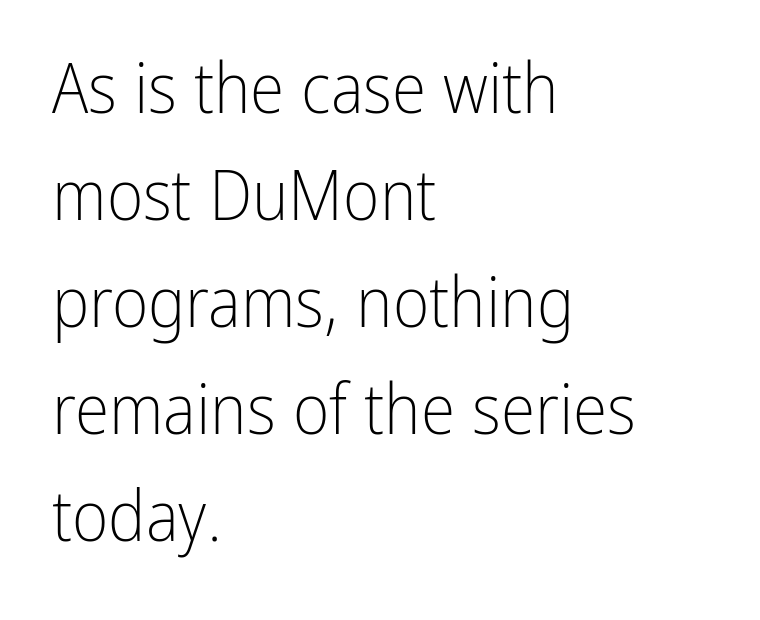
{"serif": "no", "italic": "no", "bold": "no", "weight": "light", "width": "condensed", "stroke_contrast": "low", "x_height": "medium", "monospaced": "no", "underline": "no", "align": "left", "line_spacing": "normal", "line_spacing_ratio": 1.53, "letter_spacing": "normal", "letter_spacing_em": 0.0, "glyph_px": 70}
